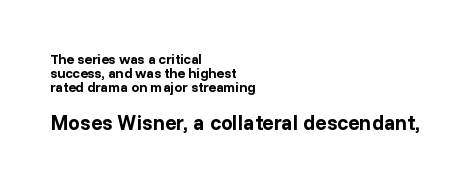
{"italic": "no", "bold": "yes", "underline": "no", "align": "left", "line_spacing": "tight", "line_spacing_ratio": 1.0, "letter_spacing": "normal", "letter_spacing_em": 0.0, "larger_block": "second", "size_ratio": 1.5, "glyph_px": 21}
